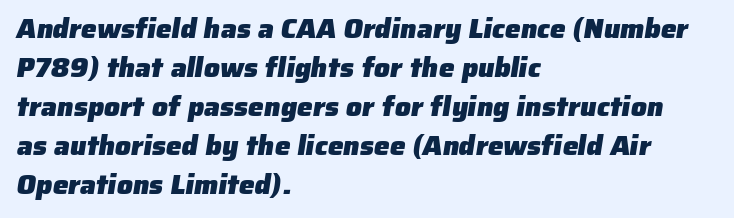
The image shows 28 px heavy sans-serif type; set left-aligned, normal line spacing (1.39x), normal letter spacing, not underlined; low stroke contrast and a medium x-height.
